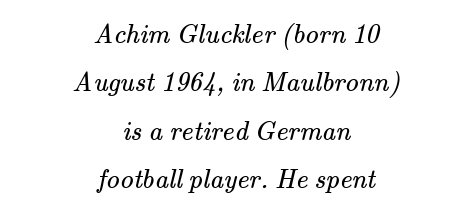
{"bold": "no", "underline": "no", "align": "center", "line_spacing_ratio": 1.79, "letter_spacing": "normal", "letter_spacing_em": 0.0, "glyph_px": 27}
